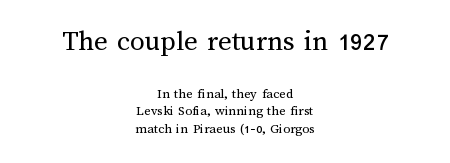
Block one is the big one; block two sits smaller underneath. This sample uses plain, unmodified letter spacing. Underline: absent. Tall strokes in this sample are plumb rather than angled.
